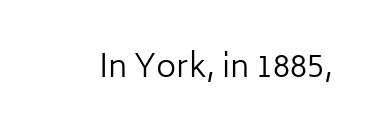
Q: Is the text bold? A: No.
Q: Is the text italic (slanted)? A: No, it is upright.
Q: Is the typeface a serif or a sans-serif typeface? A: Sans-serif.
Q: Is the text underlined? A: No.
Q: Is the spacing between letters normal or unusually wide? A: Normal.
Q: Width (condensed, normal, or wide)? A: Normal.
Q: Stroke contrast? A: Low.
Q: x-height? A: Medium.
Q: Monospaced? A: No.
